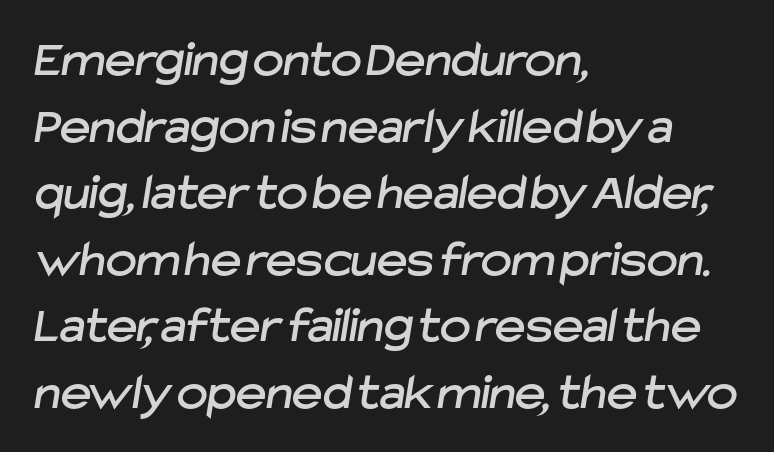
Q: Is the typeface a serif or a sans-serif typeface? A: Sans-serif.
Q: Is the text underlined? A: No.
Q: How is the paragraph aligned? A: Left-aligned.
Q: Is the spacing between letters normal or unusually wide? A: Normal.
Q: Is the spacing between lines tight, normal or loose? A: Normal.
Q: Width (condensed, normal, or wide)? A: Normal.
Q: Stroke contrast? A: Low.
Q: x-height? A: Medium.
Q: Monospaced? A: No.
